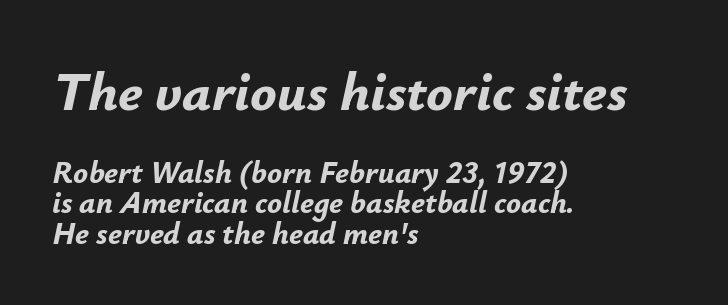
Q: Is the text bold? A: Yes.
Q: Is the text italic (slanted)? A: Yes, it leans right by about 12 degrees.
Q: Is the text underlined? A: No.
Q: How is the paragraph aligned? A: Left-aligned.
Q: Is the spacing between letters normal or unusually wide? A: Normal.
Q: Is the spacing between lines tight, normal or loose? A: Tight.
Q: Which block of text is set in a larger size, the first (top) or the second (bottom)? A: The first (top) one.
Q: Width (condensed, normal, or wide)? A: Normal.
Q: Stroke contrast? A: Low.
Q: x-height? A: Small.
Q: Monospaced? A: No.
